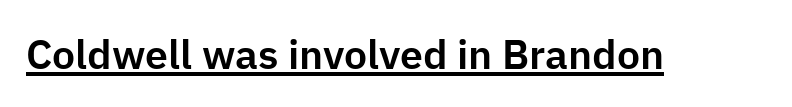
Q: Is the text italic (slanted)? A: No, it is upright.
Q: Is the typeface a serif or a sans-serif typeface? A: Sans-serif.
Q: Is the text underlined? A: Yes.
Q: Is the spacing between letters normal or unusually wide? A: Normal.
Q: Width (condensed, normal, or wide)? A: Normal.
Q: Stroke contrast? A: Low.
Q: x-height? A: Medium.
Q: Monospaced? A: No.
